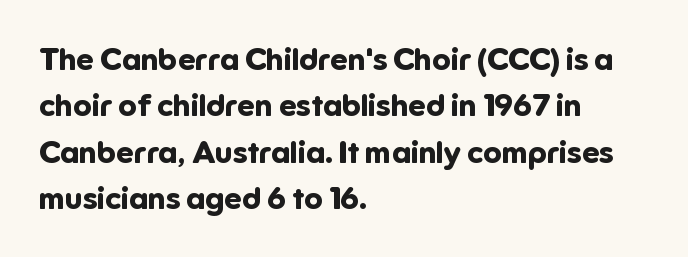
{"serif": "no", "italic": "no", "bold": "yes", "weight": "bold", "width": "normal", "stroke_contrast": "low", "x_height": "medium", "monospaced": "no", "underline": "no", "align": "left", "line_spacing": "normal", "line_spacing_ratio": 1.5, "letter_spacing": "normal", "letter_spacing_em": 0.0, "glyph_px": 31}
